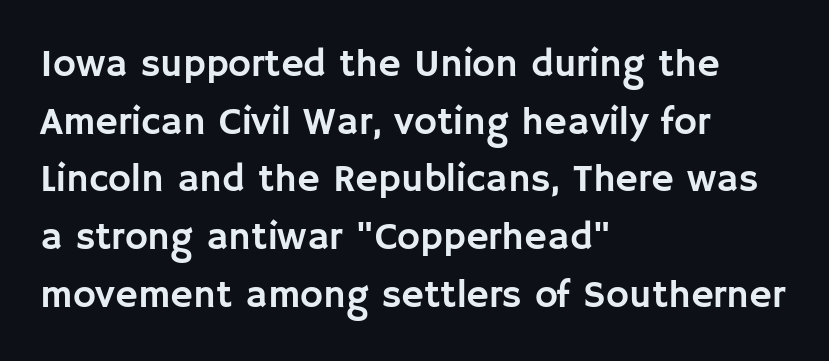
Q: Is the text italic (slanted)? A: No, it is upright.
Q: Is the typeface a serif or a sans-serif typeface? A: Sans-serif.
Q: Is the text underlined? A: No.
Q: How is the paragraph aligned? A: Left-aligned.
Q: Is the spacing between letters normal or unusually wide? A: Normal.
Q: Is the spacing between lines tight, normal or loose? A: Normal.
Q: Width (condensed, normal, or wide)? A: Normal.
Q: Stroke contrast? A: Low.
Q: x-height? A: Large.
Q: Monospaced? A: No.
